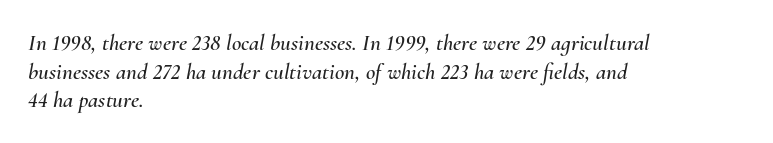
It's the slanting kind of type. Quick note: underline off. Compared with a centered layout, this one pins lines to the left instead. Quick note: interline space is typical.
